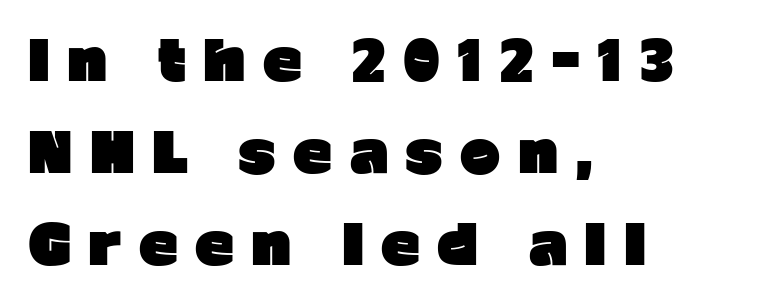
Italic? Not at all — the glyphs are vertical. Descenders hang freely into open space. Font category for this specimen: sans-serif. Varying glyph widths throughout — classic text-font behaviour. Spacing between characters has been opened up far beyond the box default.
